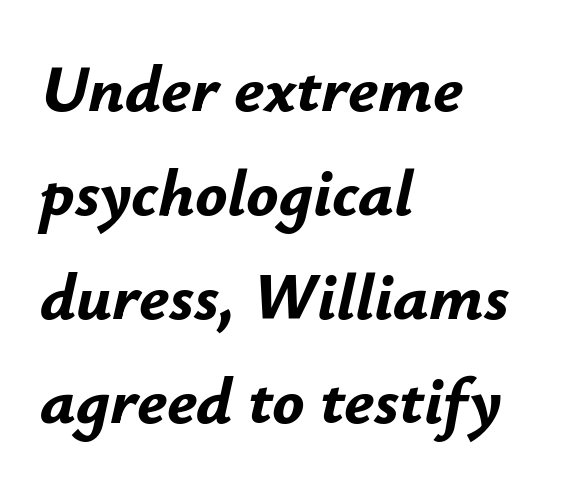
The image shows 67 px bold type, italic (leaning right); set left-aligned, normal line spacing (1.55x), normal letter spacing, not underlined; low stroke contrast and a small x-height.
